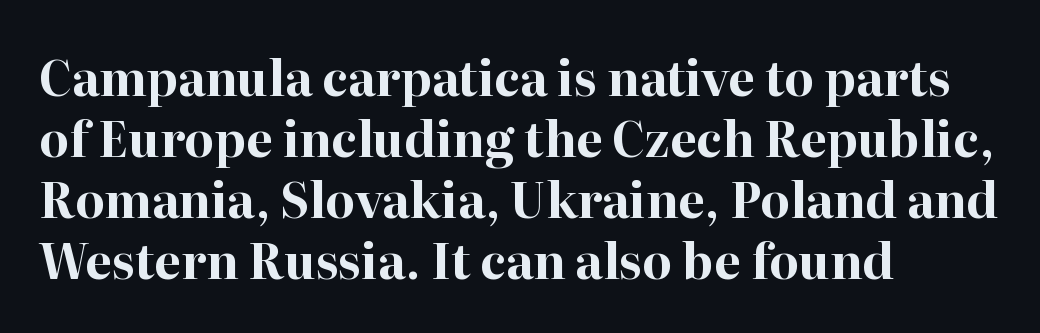
The strip under each line holds only bare page. The letters advance in unequal steps, a hallmark of proportional type. Is there any slant? The stems are plumb. Classification — serif. Is there much room between lines? A standard amount, neither cramped nor airy. Thick stems and heavy bowls — unmistakably bold.
